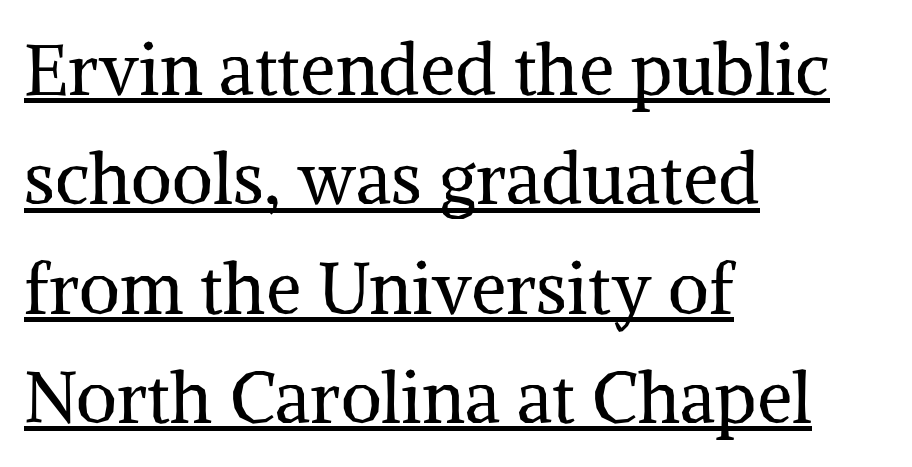
Q: Is the text bold? A: No.
Q: Is the text italic (slanted)? A: No, it is upright.
Q: Is the typeface a serif or a sans-serif typeface? A: Serif.
Q: Is the text underlined? A: Yes.
Q: How is the paragraph aligned? A: Left-aligned.
Q: Is the spacing between letters normal or unusually wide? A: Normal.
Q: Is the spacing between lines tight, normal or loose? A: Normal.
Q: Width (condensed, normal, or wide)? A: Normal.
Q: Stroke contrast? A: Medium.
Q: x-height? A: Medium.
Q: Monospaced? A: No.
